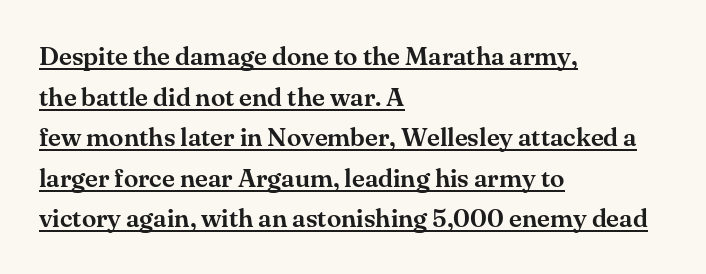
The image shows 26 px text type, upright; set left-aligned, normal line spacing (1.56x), normal letter spacing, underlined.
